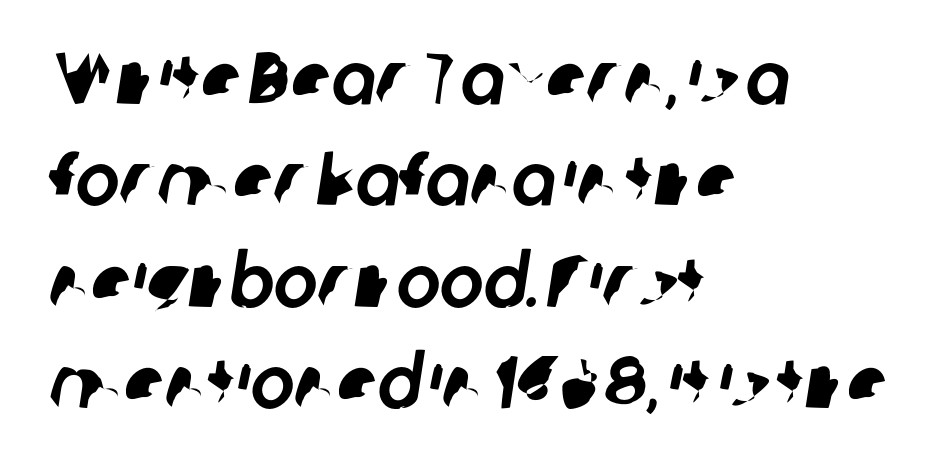
Q: Is the typeface a serif or a sans-serif typeface? A: Sans-serif.
Q: Is the text underlined? A: No.
Q: How is the paragraph aligned? A: Left-aligned.
Q: Is the spacing between letters normal or unusually wide? A: Normal.
Q: Is the spacing between lines tight, normal or loose? A: Normal.
Q: Width (condensed, normal, or wide)? A: Normal.
Q: Stroke contrast? A: Low.
Q: x-height? A: Medium.
Q: Monospaced? A: No.
